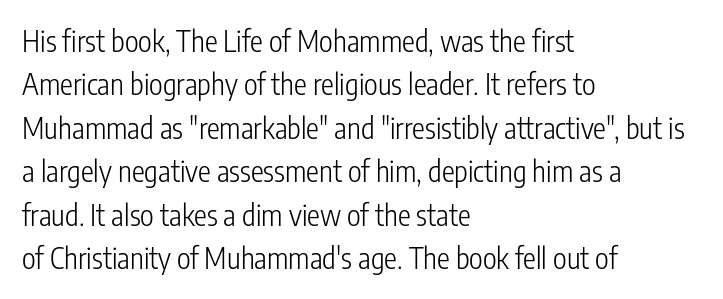
Here the designer chose a conventional face with non-uniform glyph widths. A typesetter would label this face a sans. This sample uses an upright cut, with every glyph sitting square on the baseline. Alignment: flush left. Any mark beneath the type? The region is blank.
